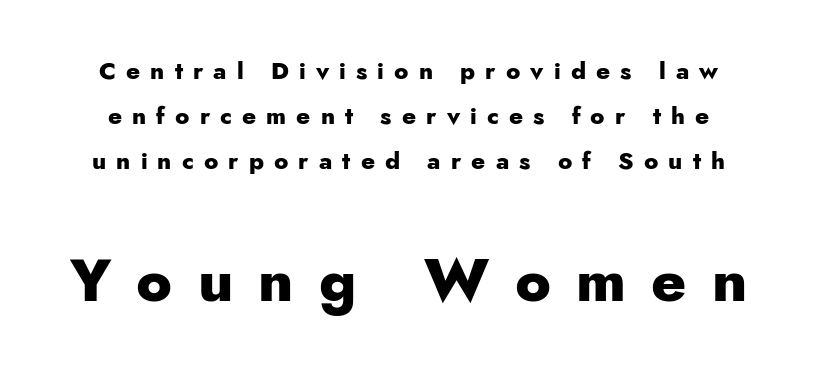
The image shows 60 px heavy sans-serif type, upright; set line spacing 1.88x, unusually wide letter spacing (+0.42 em), not underlined; the second (bottom) block is 2.5x larger; low stroke contrast and a small x-height.
